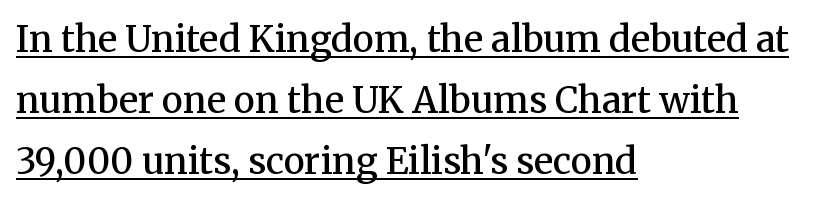
Posture: straight, roman, zero tilt. The typesetter has applied underlining to the passage shown. Observe the ordinary spacing: letters are neighbours, not strangers. Here the designer chose a conventional face with non-uniform glyph widths.
